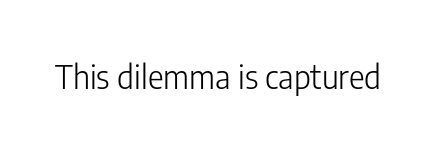
{"serif": "no", "italic": "no", "bold": "no", "weight": "light", "width": "condensed", "stroke_contrast": "low", "x_height": "medium", "monospaced": "no", "underline": "no", "letter_spacing": "normal", "letter_spacing_em": 0.0, "glyph_px": 33}
